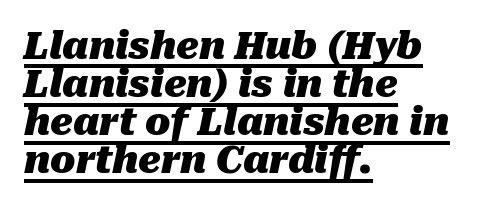
{"italic": "yes", "lean": "right", "slant_degrees": 10, "bold": "yes", "weight": "heavy", "width": "normal", "stroke_contrast": "medium", "x_height": "medium", "monospaced": "no", "underline": "yes", "align": "left", "line_spacing": "tight", "line_spacing_ratio": 1.03, "letter_spacing": "normal", "letter_spacing_em": 0.0, "glyph_px": 37}
